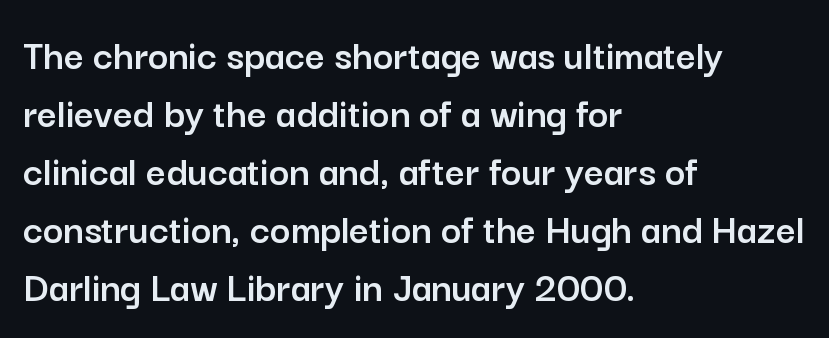
Q: Is the text italic (slanted)? A: No, it is upright.
Q: Is the typeface a serif or a sans-serif typeface? A: Sans-serif.
Q: Is the text underlined? A: No.
Q: How is the paragraph aligned? A: Left-aligned.
Q: Is the spacing between letters normal or unusually wide? A: Normal.
Q: Is the spacing between lines tight, normal or loose? A: Normal.
Q: Width (condensed, normal, or wide)? A: Normal.
Q: Stroke contrast? A: Low.
Q: x-height? A: Medium.
Q: Monospaced? A: No.
